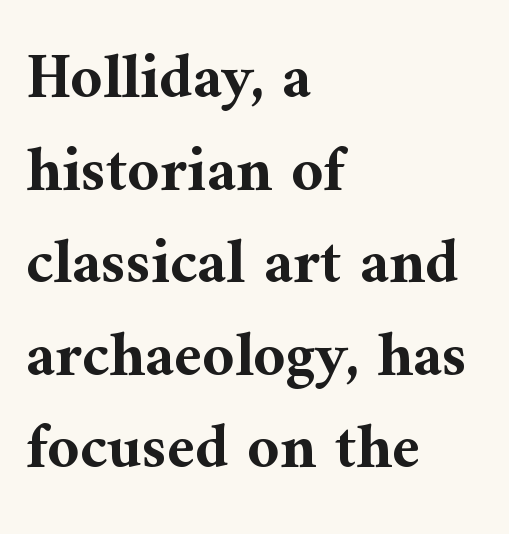
Q: Is the text bold? A: Yes.
Q: Is the text italic (slanted)? A: No, it is upright.
Q: Is the typeface a serif or a sans-serif typeface? A: Serif.
Q: Is the text underlined? A: No.
Q: How is the paragraph aligned? A: Left-aligned.
Q: Is the spacing between letters normal or unusually wide? A: Normal.
Q: Is the spacing between lines tight, normal or loose? A: Normal.
Q: Width (condensed, normal, or wide)? A: Normal.
Q: Stroke contrast? A: Medium.
Q: x-height? A: Medium.
Q: Monospaced? A: No.
